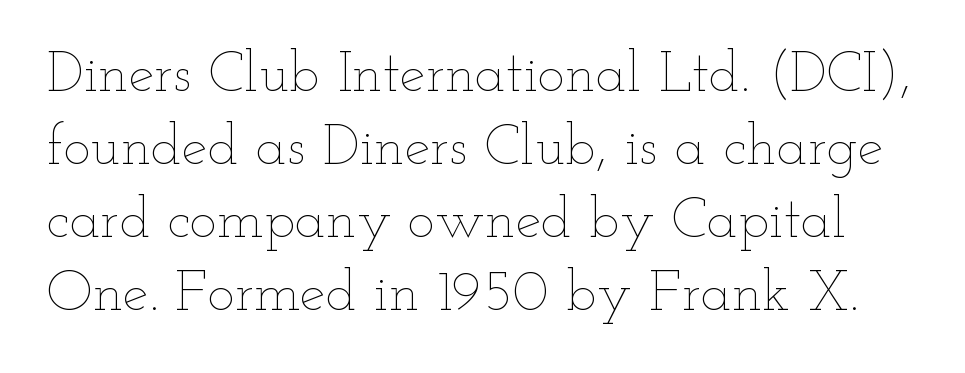
The image shows 58 px thin, wide type, upright; set normal line spacing (1.26x), normal letter spacing, not underlined; low stroke contrast and a small x-height.
